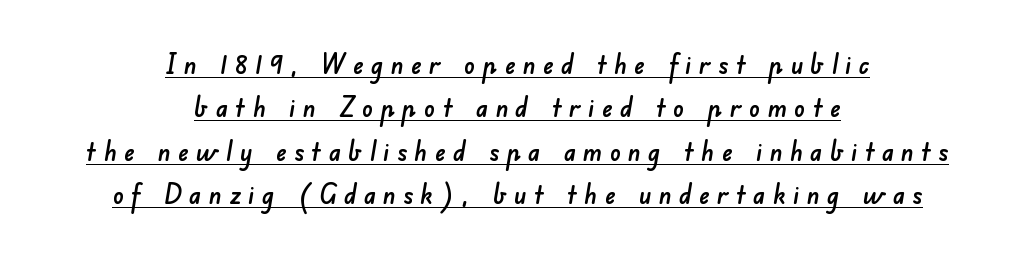
The image shows 27 px text type; set centered, normal line spacing (1.61x), unusually wide letter spacing (+0.27 em), underlined.
